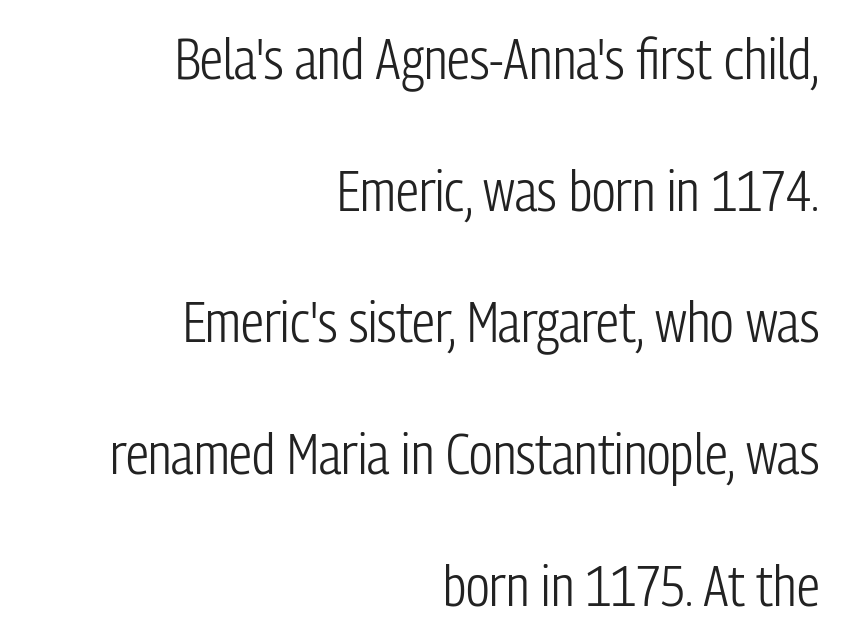
{"serif": "no", "italic": "no", "bold": "no", "weight": "light", "width": "condensed", "stroke_contrast": "low", "x_height": "medium", "monospaced": "no", "underline": "no", "align": "right", "line_spacing": "loose", "line_spacing_ratio": 2.31, "letter_spacing": "normal", "letter_spacing_em": 0.0, "glyph_px": 57}
